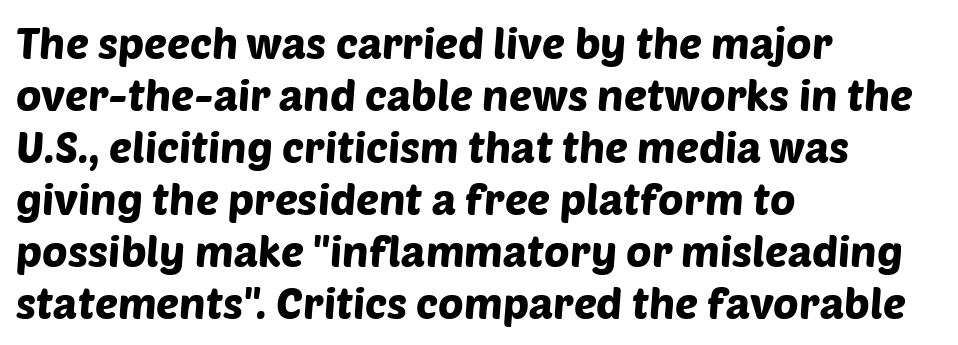
Q: Is the typeface a serif or a sans-serif typeface? A: Sans-serif.
Q: Is the text underlined? A: No.
Q: How is the paragraph aligned? A: Left-aligned.
Q: Is the spacing between letters normal or unusually wide? A: Normal.
Q: Width (condensed, normal, or wide)? A: Normal.
Q: Stroke contrast? A: Low.
Q: x-height? A: Large.
Q: Monospaced? A: No.
